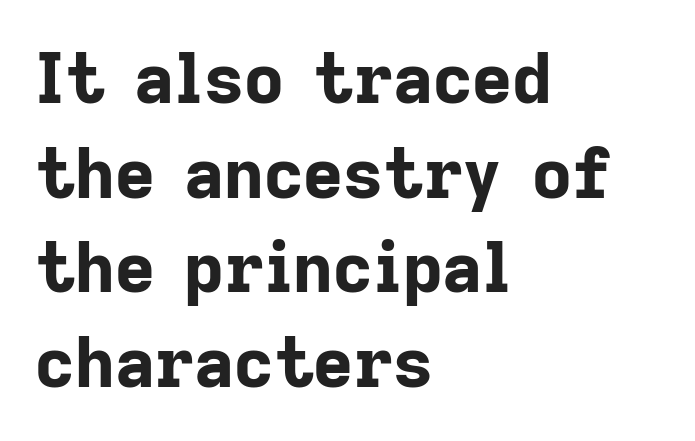
Q: Is the text bold? A: Yes.
Q: Is the text italic (slanted)? A: No, it is upright.
Q: Is the typeface a serif or a sans-serif typeface? A: Sans-serif.
Q: Is the text underlined? A: No.
Q: How is the paragraph aligned? A: Left-aligned.
Q: Is the spacing between letters normal or unusually wide? A: Normal.
Q: Is the spacing between lines tight, normal or loose? A: Normal.
Q: Width (condensed, normal, or wide)? A: Normal.
Q: Stroke contrast? A: Low.
Q: x-height? A: Medium.
Q: Monospaced? A: No.
